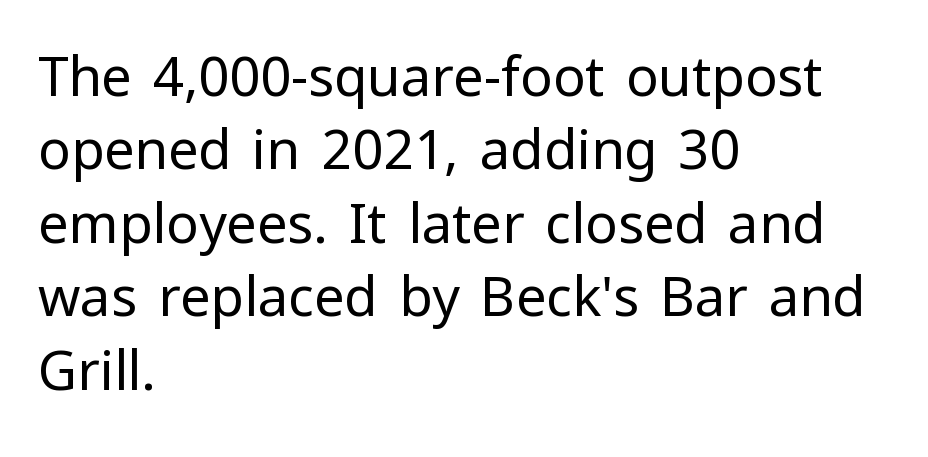
The image shows 54 px regular-weight sans-serif type, upright; set left-aligned, normal line spacing (1.36x), normal letter spacing, not underlined; low stroke contrast and a medium x-height.
